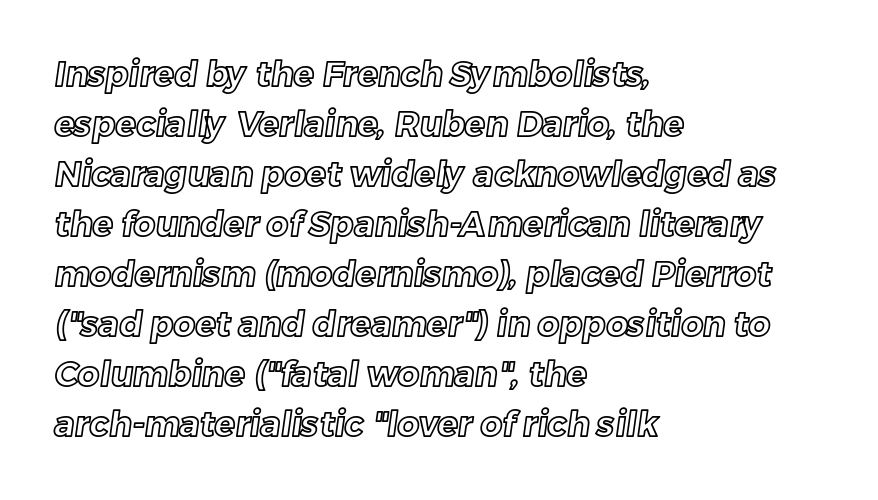
{"width": "normal", "x_height": "medium", "monospaced": "no", "underline": "no", "align": "left", "line_spacing": "normal", "line_spacing_ratio": 1.47, "letter_spacing": "normal", "letter_spacing_em": 0.0, "glyph_px": 34}
